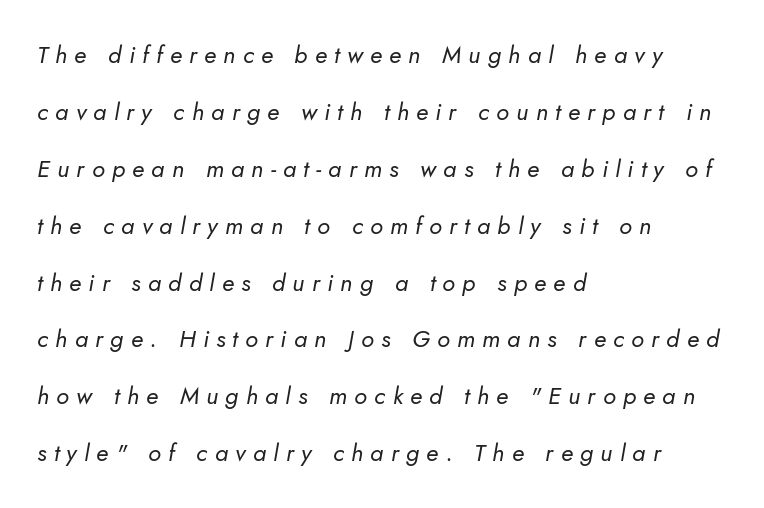
The image shows 24 px text type, italic (leaning right); set left-aligned, loose line spacing (2.37x), unusually wide letter spacing (+0.3 em), not underlined.
